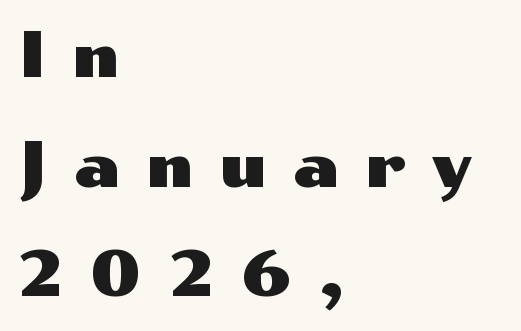
{"serif": "no", "italic": "no", "width": "wide", "stroke_contrast": "medium", "x_height": "medium", "monospaced": "no", "underline": "no", "align": "left", "line_spacing_ratio": 1.77, "letter_spacing": "wide", "letter_spacing_em": 0.41, "glyph_px": 62}
